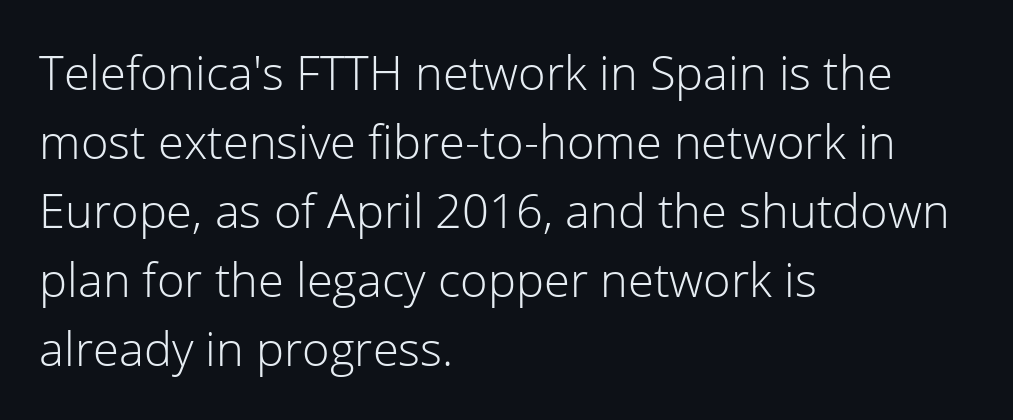
{"serif": "no", "italic": "no", "bold": "no", "weight": "light", "width": "normal", "stroke_contrast": "low", "x_height": "medium", "monospaced": "no", "underline": "no", "align": "left", "line_spacing": "normal", "line_spacing_ratio": 1.47, "letter_spacing": "normal", "letter_spacing_em": 0.0, "glyph_px": 47}
